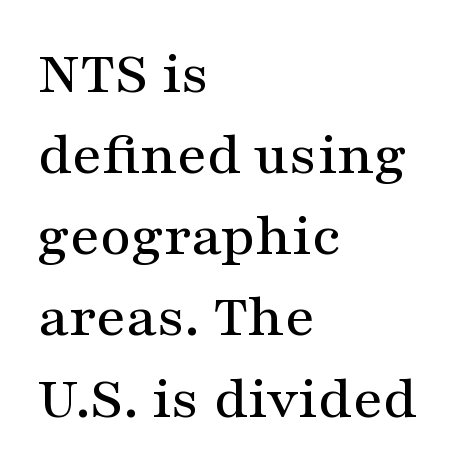
{"serif": "yes", "italic": "no", "width": "wide", "stroke_contrast": "medium", "x_height": "medium", "monospaced": "no", "underline": "no", "align": "left", "line_spacing": "normal", "line_spacing_ratio": 1.33, "letter_spacing": "normal", "letter_spacing_em": 0.0, "glyph_px": 61}
